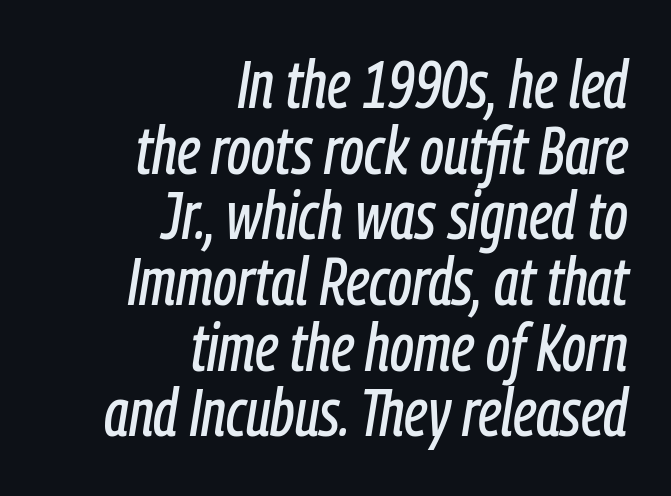
This sample has the flowing, uneven cadence of proportional lettering. The lines in this sample share a right terminus and differ only in where they begin. Has an underline been added? It has not. Short note: letters normally spaced. Line spacing here is tight. The rendering applies a slant to the glyphs.
